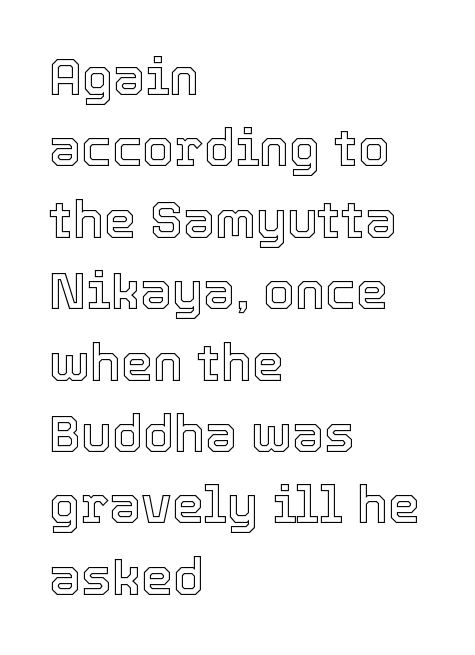
The strip under each line holds only bare page. If you drew a line through each stem, it would be perfectly vertical. The rendering uses a moderate line-height, typical for paragraphs. These lines stack with their left ends in a neat column.
